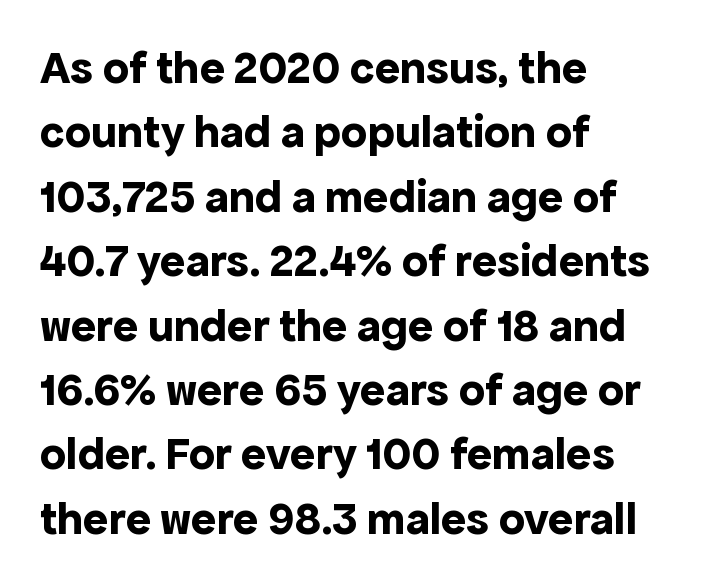
A student would call this left alignment; a typographer would say flush left, rag right. Spacing verdict: proportional, widths tailored to each character. Strong, thick strokes mark this as bold type. Bare-footed words on every line. Nope, no serifs anywhere on these letters. The letters stand straight up with perfectly vertical stems.
